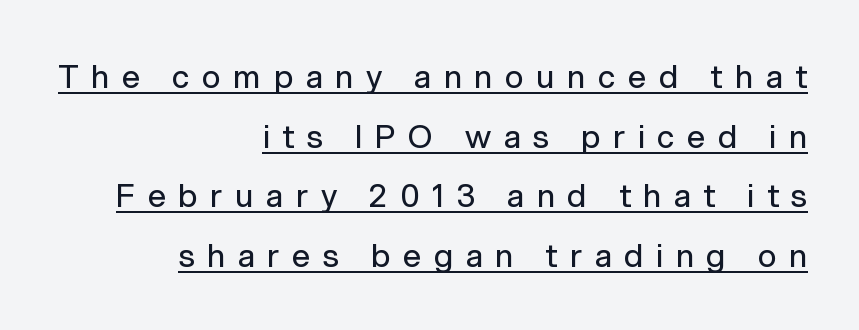
{"serif": "no", "italic": "no", "bold": "no", "weight": "regular", "width": "normal", "stroke_contrast": "low", "x_height": "medium", "monospaced": "no", "underline": "yes", "align": "right", "line_spacing_ratio": 1.86, "letter_spacing": "wide", "letter_spacing_em": 0.4, "glyph_px": 32}
